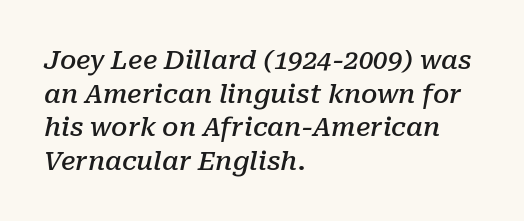
Q: Is the text bold? A: Semi-bold.
Q: Is the text italic (slanted)? A: Yes, it leans right by about 10 degrees.
Q: Is the text underlined? A: No.
Q: How is the paragraph aligned? A: Left-aligned.
Q: Is the spacing between letters normal or unusually wide? A: Normal.
Q: Is the spacing between lines tight, normal or loose? A: Normal.
